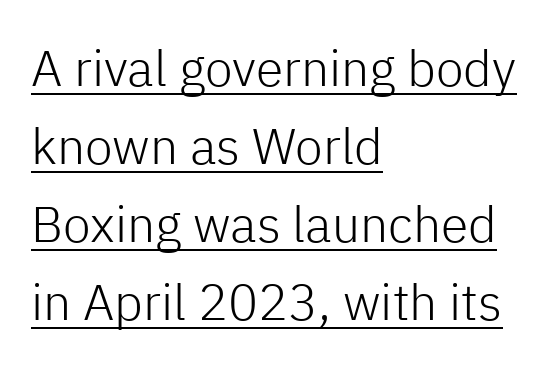
The image shows 50 px light sans-serif type, upright; set left-aligned, normal line spacing (1.56x), normal letter spacing, underlined; low stroke contrast and a medium x-height.
